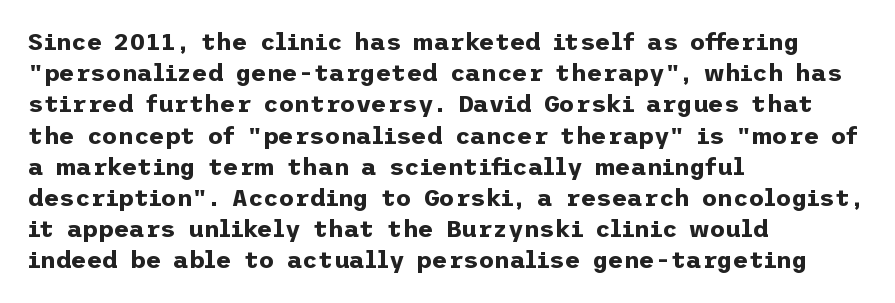
The image shows 24 px bold type, upright; set left-aligned, normal line spacing (1.3x), normal letter spacing, not underlined.
